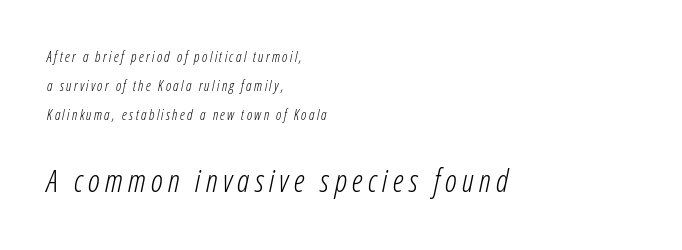
{"italic": "yes", "lean": "right", "slant_degrees": 12, "bold": "no", "weight": "light", "width": "condensed", "stroke_contrast": "low", "x_height": "medium", "monospaced": "no", "underline": "no", "align": "left", "line_spacing": "loose", "line_spacing_ratio": 2.06, "larger_block": "second", "size_ratio": 2.21, "glyph_px": 31}
